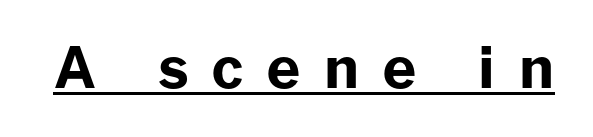
Q: Is the text bold? A: Yes.
Q: Is the text italic (slanted)? A: No, it is upright.
Q: Is the typeface a serif or a sans-serif typeface? A: Sans-serif.
Q: Is the text underlined? A: Yes.
Q: Is the spacing between letters normal or unusually wide? A: Unusually wide.
Q: Width (condensed, normal, or wide)? A: Normal.
Q: Stroke contrast? A: Low.
Q: x-height? A: Medium.
Q: Monospaced? A: No.
